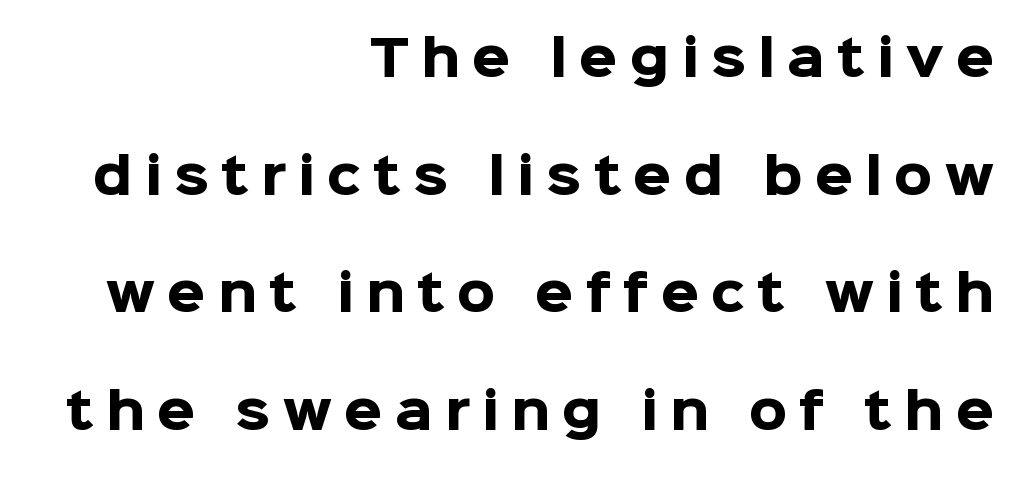
The image shows 49 px heavy sans-serif type, upright; set right-aligned, loose line spacing (2.4x), unusually wide letter spacing (+0.25 em), not underlined; low stroke contrast and a medium x-height.
